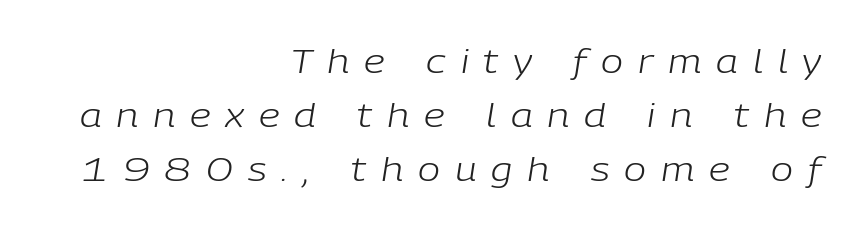
Q: Is the text bold? A: No.
Q: Is the text italic (slanted)? A: Yes, it leans right by about 9 degrees.
Q: Is the text underlined? A: No.
Q: How is the paragraph aligned? A: Right-aligned.
Q: Is the spacing between letters normal or unusually wide? A: Unusually wide.
Q: Is the spacing between lines tight, normal or loose? A: Normal.
Q: Width (condensed, normal, or wide)? A: Normal.
Q: Stroke contrast? A: Low.
Q: x-height? A: Medium.
Q: Monospaced? A: No.
